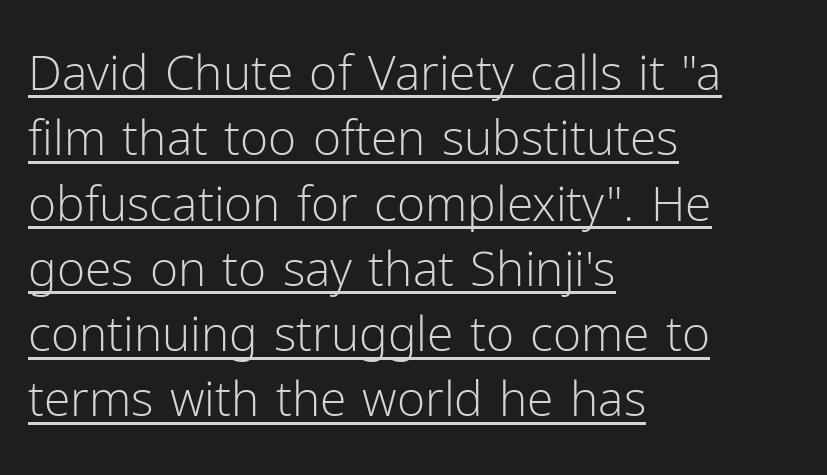
The image shows 48 px light sans-serif type, upright; set left-aligned, normal line spacing (1.36x), normal letter spacing, underlined; low stroke contrast and a medium x-height.
